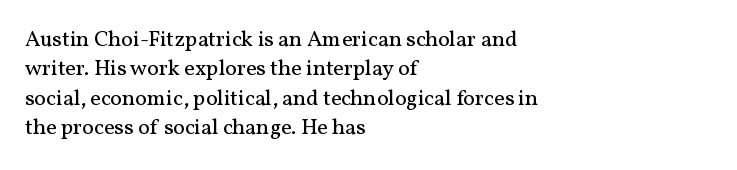
The image shows 22 px text type, upright; set left-aligned, normal line spacing (1.34x), normal letter spacing, not underlined.
